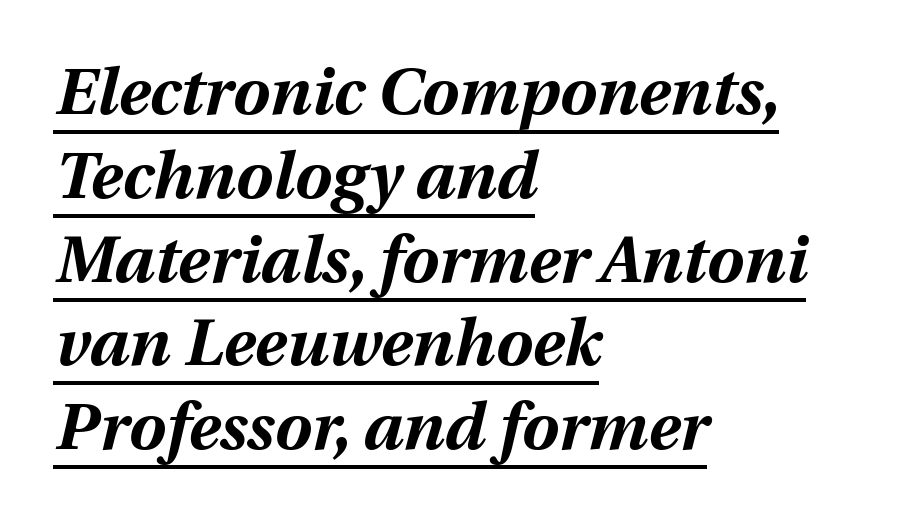
This sample is left-justified, so line endings fall wherever the words run out. Does the weight exceed regular? Yes, all the way to bold. This sample has the flowing, uneven cadence of proportional lettering. The rendering applies a slant to the glyphs. This is underlined copy, the kind a proofreader might mark for attention. The passage shown stacks its lines at a standard gap.
